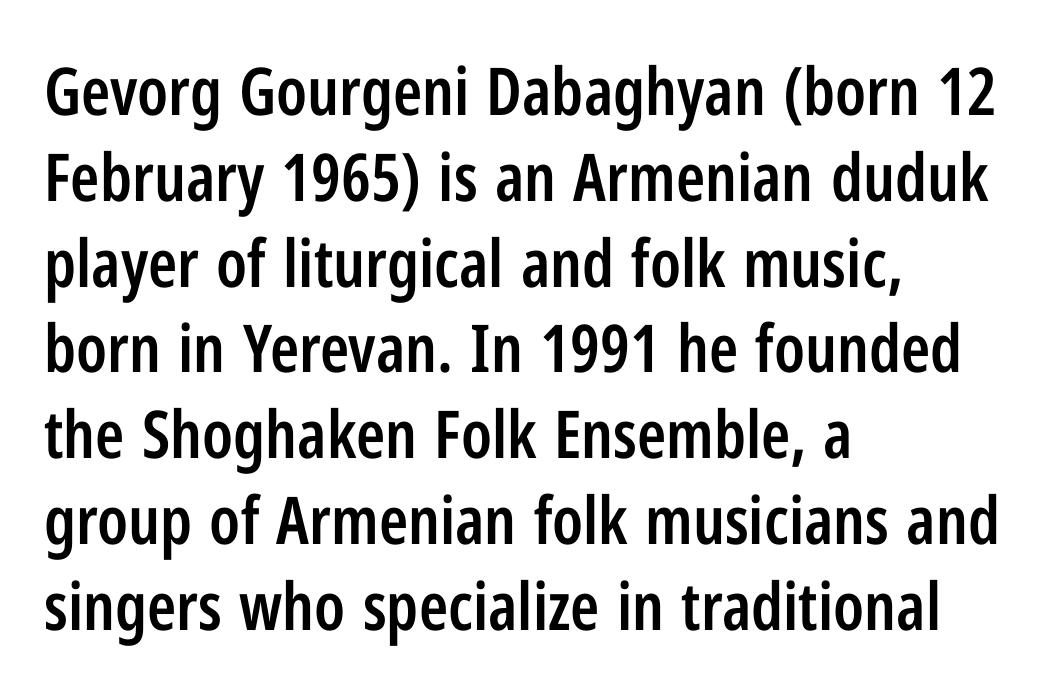
A typesetter would label this face a sans. Each new line begins a customary step beneath the previous one. The font is running at a semibold setting, under full bold. In CSS terms this would be text-align: left. Words float on clear page, feet unadorned. It's the straight-up-and-down kind of type.
